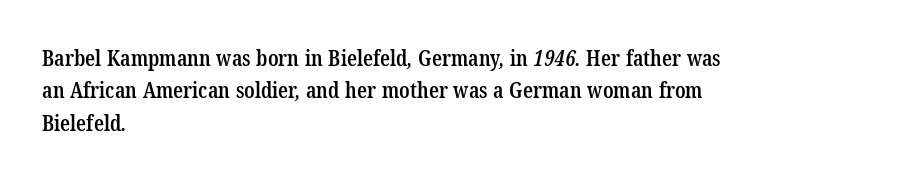
The line texture is even and compact thanks to regular tracking. Unmarked baselines from the first word to the last. Vertical spacing — default. This is the in-between weight designers call semibold or demi.
